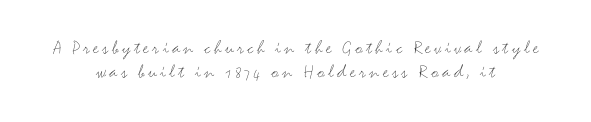
The lines are quadded center. The letters look calm and open, with moderate or lighter stems. No word sits above an underline.
